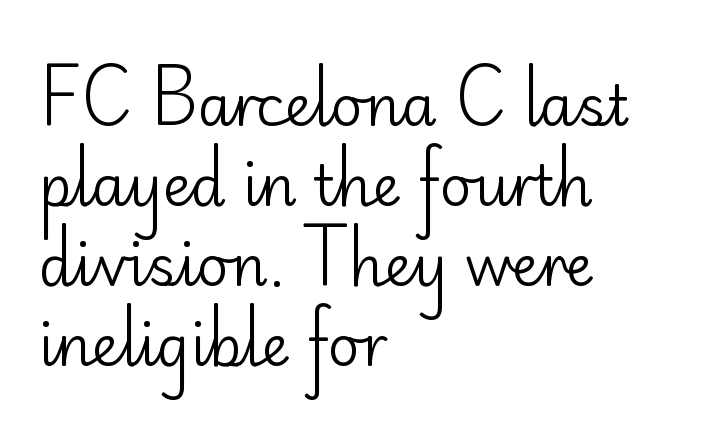
The letters carry no serifs — their stems end cleanly without finishing strokes. Type without underlining. Inter-character spacing is left at the font's built-in metrics. A typesetter would call this leading conventional body-copy spacing. A light-to-regular cut is what we see here. The rag falls on the right side of this text block.
